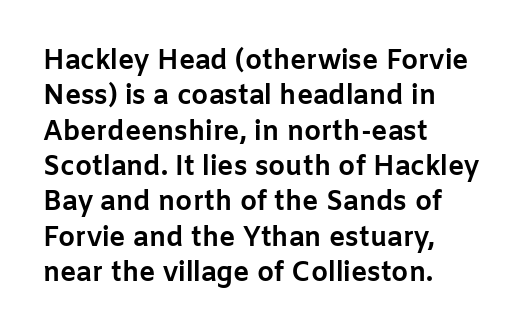
Q: Is the text bold? A: Yes.
Q: Is the text italic (slanted)? A: No, it is upright.
Q: Is the text underlined? A: No.
Q: How is the paragraph aligned? A: Left-aligned.
Q: Is the spacing between letters normal or unusually wide? A: Normal.
Q: Is the spacing between lines tight, normal or loose? A: Normal.
